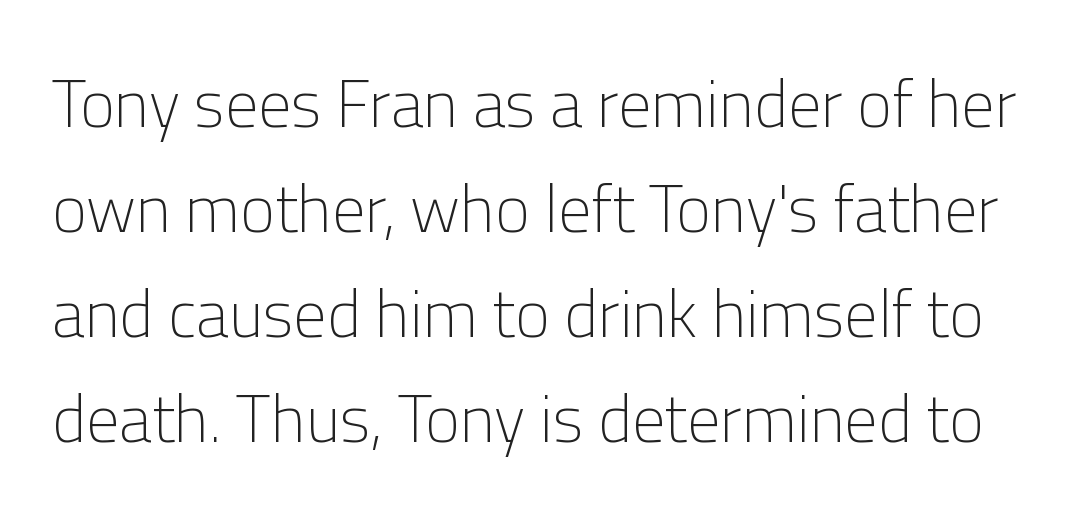
The image shows 66 px light sans-serif type, upright; set normal line spacing (1.59x), normal letter spacing, not underlined; low stroke contrast and a medium x-height.
